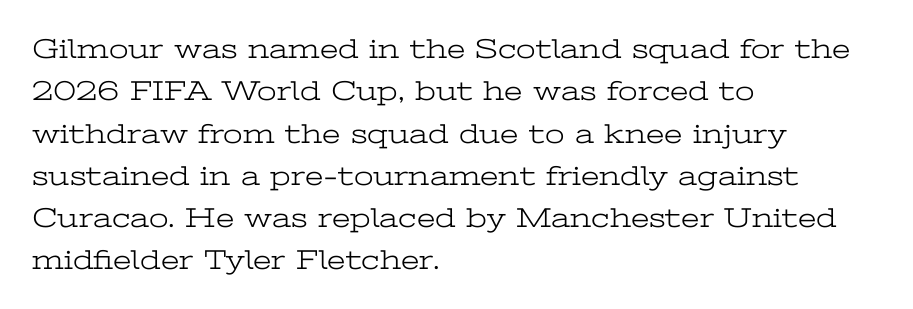
Q: Is the text bold? A: No.
Q: Is the text italic (slanted)? A: No, it is upright.
Q: Is the typeface a serif or a sans-serif typeface? A: Serif.
Q: Is the text underlined? A: No.
Q: How is the paragraph aligned? A: Left-aligned.
Q: Is the spacing between letters normal or unusually wide? A: Normal.
Q: Is the spacing between lines tight, normal or loose? A: Normal.
Q: Width (condensed, normal, or wide)? A: Wide.
Q: Stroke contrast? A: Low.
Q: x-height? A: Medium.
Q: Monospaced? A: No.
